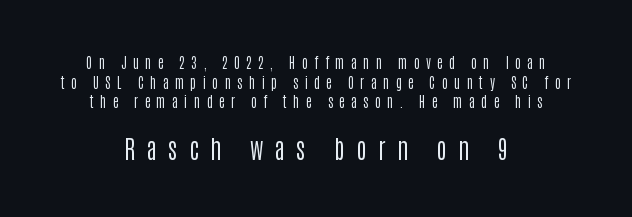
The rendering inserts visible extra space after every character. The passage is arranged like a title page — every line centered. Lines of text with bare space underneath. Upright lettering throughout. The line-height multiplier appears to be the usual default. Heft: none added — not bold.
